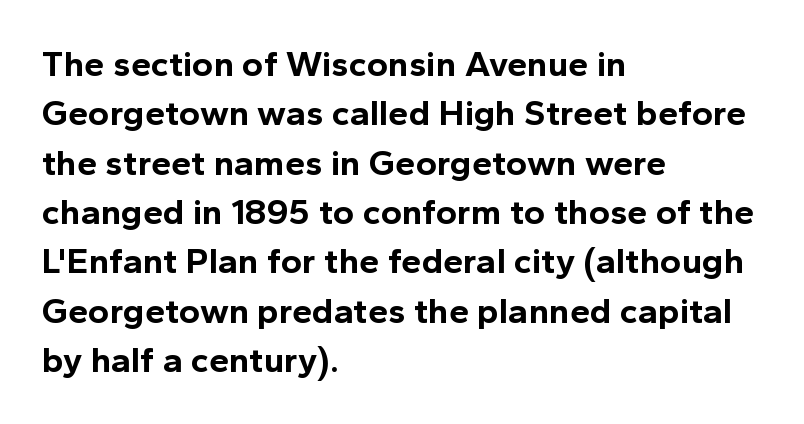
{"serif": "no", "italic": "no", "bold": "yes", "weight": "bold", "width": "normal", "x_height": "medium", "monospaced": "no", "underline": "no", "align": "left", "line_spacing": "normal", "line_spacing_ratio": 1.37, "letter_spacing": "normal", "letter_spacing_em": 0.0, "glyph_px": 36}
